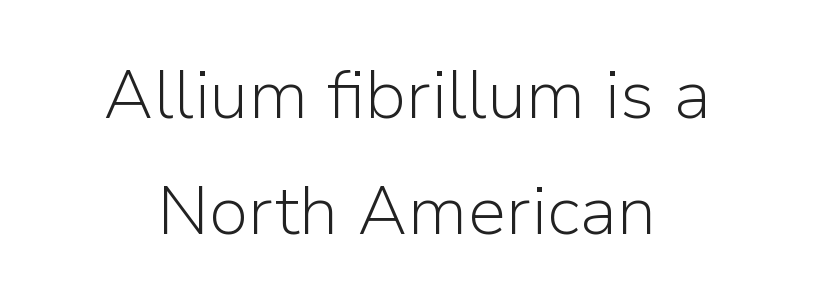
The image shows 69 px light sans-serif type, upright; set centered, normal line spacing (1.68x), normal letter spacing, not underlined; low stroke contrast and a medium x-height.
